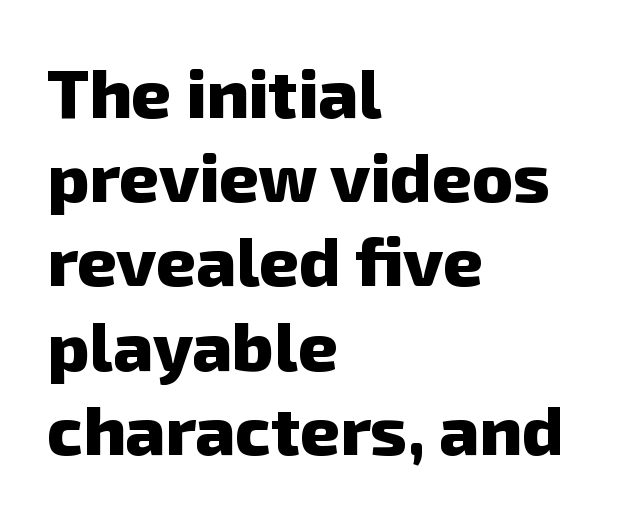
{"serif": "no", "bold": "yes", "weight": "heavy", "width": "normal", "stroke_contrast": "low", "x_height": "medium", "monospaced": "no", "underline": "no", "align": "left", "line_spacing_ratio": 1.22, "letter_spacing": "normal", "letter_spacing_em": 0.0, "glyph_px": 69}
